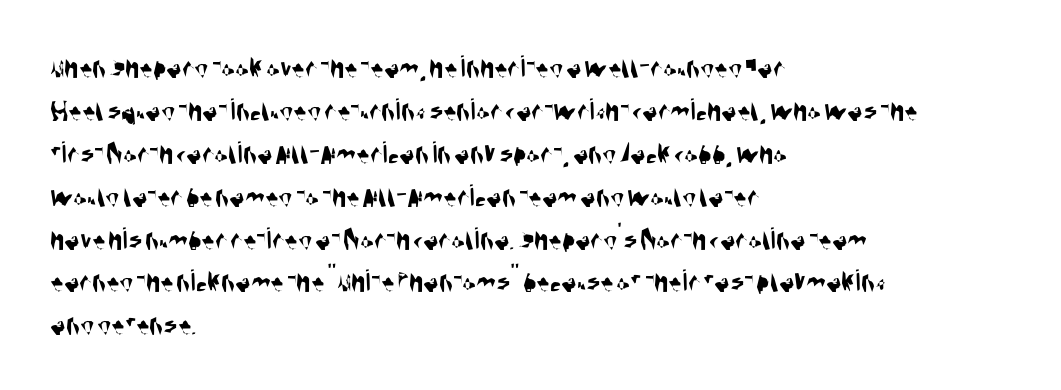
Q: Is the typeface a serif or a sans-serif typeface? A: Sans-serif.
Q: Is the text underlined? A: No.
Q: How is the paragraph aligned? A: Left-aligned.
Q: Is the spacing between letters normal or unusually wide? A: Normal.
Q: Is the spacing between lines tight, normal or loose? A: Normal.
Q: Width (condensed, normal, or wide)? A: Condensed.
Q: Stroke contrast? A: Medium.
Q: x-height? A: Large.
Q: Monospaced? A: No.
